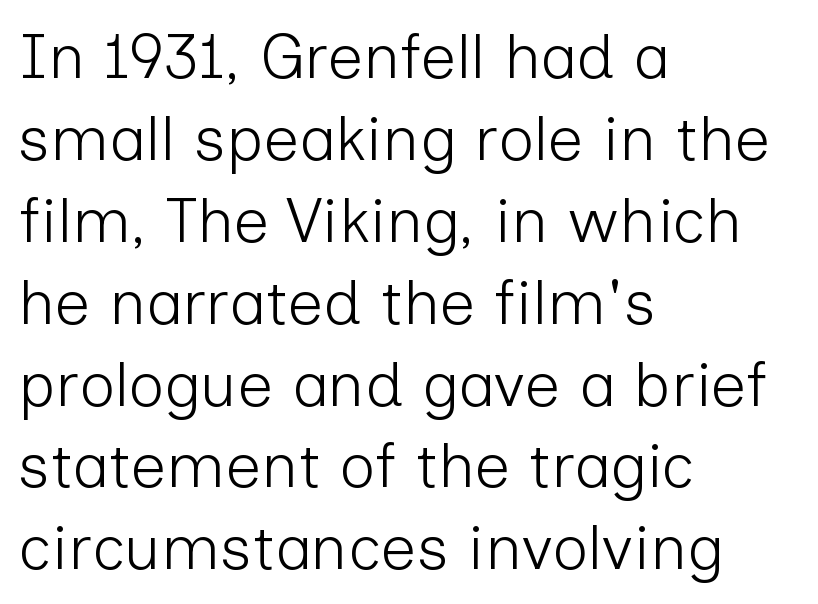
{"serif": "no", "italic": "no", "bold": "no", "weight": "light", "width": "normal", "stroke_contrast": "low", "x_height": "medium", "monospaced": "no", "underline": "no", "align": "left", "line_spacing": "normal", "line_spacing_ratio": 1.3, "letter_spacing": "normal", "letter_spacing_em": 0.0, "glyph_px": 63}
